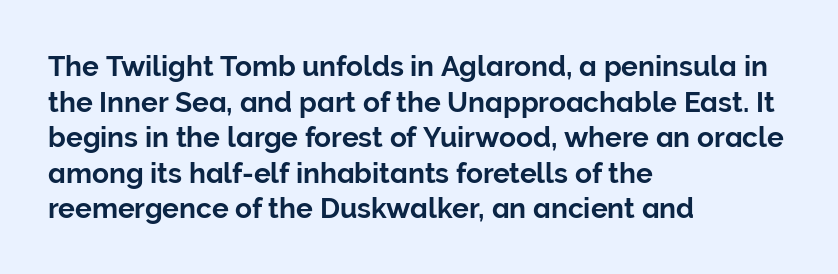
If you drew a ruler down the left edge, every line would touch it. Proportional: the letters do not fall into vertical columns. Characters follow at the spacing the type designer built in. If you measured baseline to baseline, you'd find a middling distance. Grotesque or geometric, the face here clearly has no serifs.
